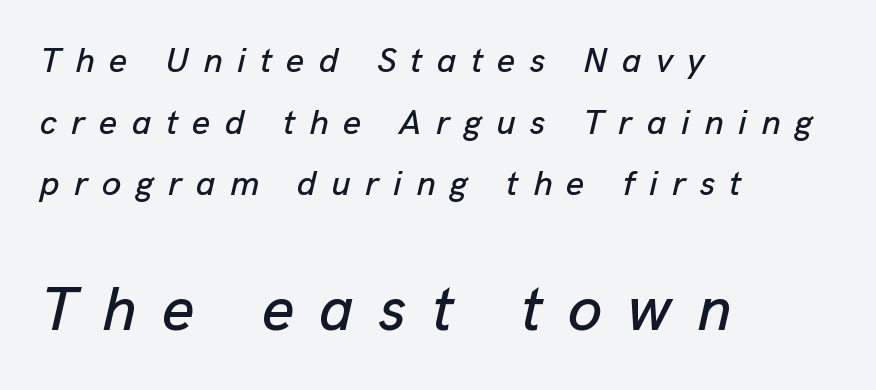
{"italic": "yes", "lean": "right", "slant_degrees": 13, "width": "normal", "stroke_contrast": "low", "x_height": "medium", "monospaced": "no", "underline": "no", "align": "left", "line_spacing_ratio": 1.76, "letter_spacing": "wide", "letter_spacing_em": 0.41, "larger_block": "second", "size_ratio": 1.77, "glyph_px": 62}
